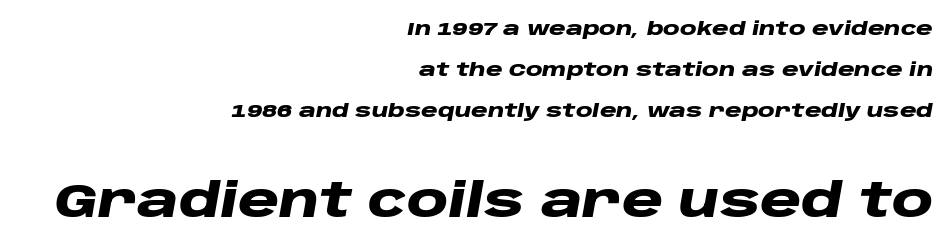
Character size in the trailing block exceeds that of the leading block. The rendering keeps characters at their native spacing. Varying glyph widths throughout — classic text-font behaviour. The letters are slanted; this is an italic face. Which margin do the lines hug? The right one — the left edge is uneven.
